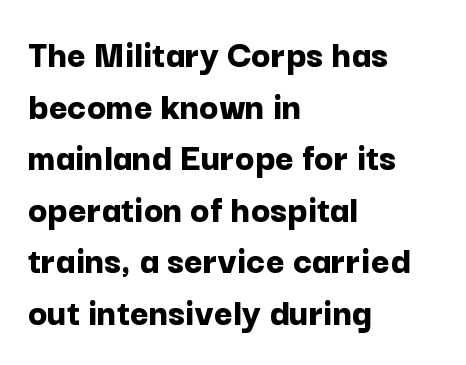
Q: Is the text bold? A: Yes.
Q: Is the text italic (slanted)? A: No, it is upright.
Q: Is the typeface a serif or a sans-serif typeface? A: Sans-serif.
Q: Is the text underlined? A: No.
Q: How is the paragraph aligned? A: Left-aligned.
Q: Is the spacing between letters normal or unusually wide? A: Normal.
Q: Is the spacing between lines tight, normal or loose? A: Normal.
Q: Width (condensed, normal, or wide)? A: Normal.
Q: Stroke contrast? A: Low.
Q: x-height? A: Medium.
Q: Monospaced? A: No.
